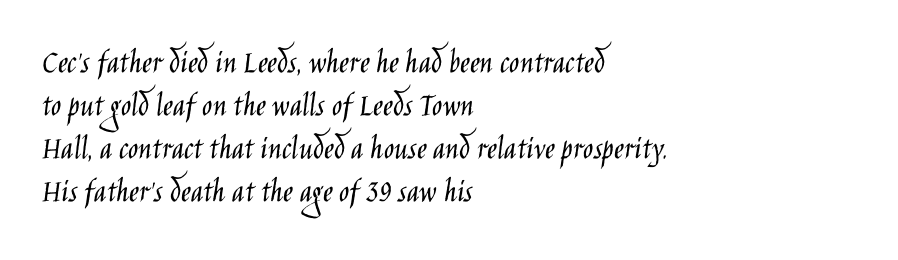
Q: Is the text bold? A: No.
Q: Is the text italic (slanted)? A: Yes.
Q: Is the typeface a serif or a sans-serif typeface? A: Sans-serif.
Q: Is the text underlined? A: No.
Q: How is the paragraph aligned? A: Left-aligned.
Q: Is the spacing between letters normal or unusually wide? A: Normal.
Q: Is the spacing between lines tight, normal or loose? A: Normal.
Q: Width (condensed, normal, or wide)? A: Condensed.
Q: Stroke contrast? A: Low.
Q: x-height? A: Large.
Q: Monospaced? A: No.
